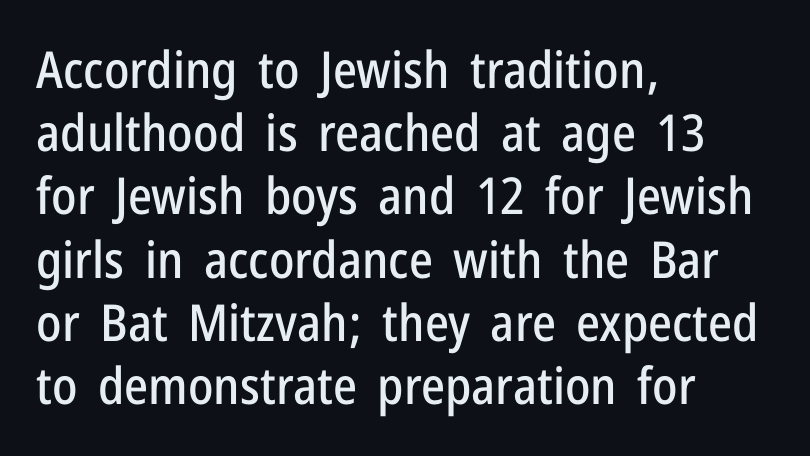
This sample has the flowing, uneven cadence of proportional lettering. Examine the stroke ends and you'll find no serifs. These lines are set flush left with a ragged right edge. Posture: vertical.
